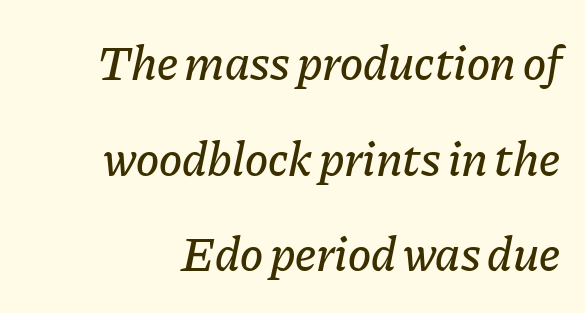
{"italic": "yes", "lean": "right", "slant_degrees": 11, "width": "normal", "stroke_contrast": "low", "x_height": "medium", "monospaced": "no", "underline": "no", "line_spacing": "loose", "line_spacing_ratio": 1.95, "letter_spacing": "normal", "letter_spacing_em": 0.0, "glyph_px": 49}
